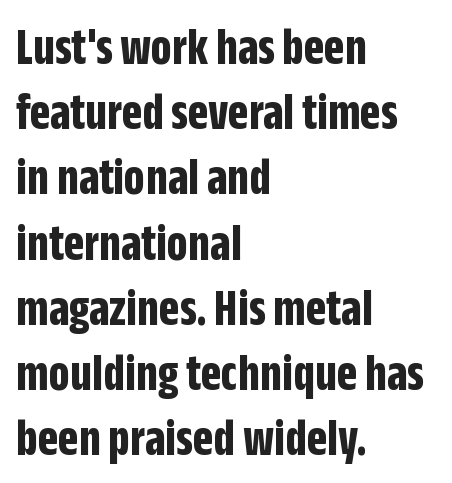
Between one letter and the next there's only the usual sliver of space. Students, this is bold: see how much ink each stroke carries. The letters stand straight up with perfectly vertical stems. Beneath every word, the page is bare.
